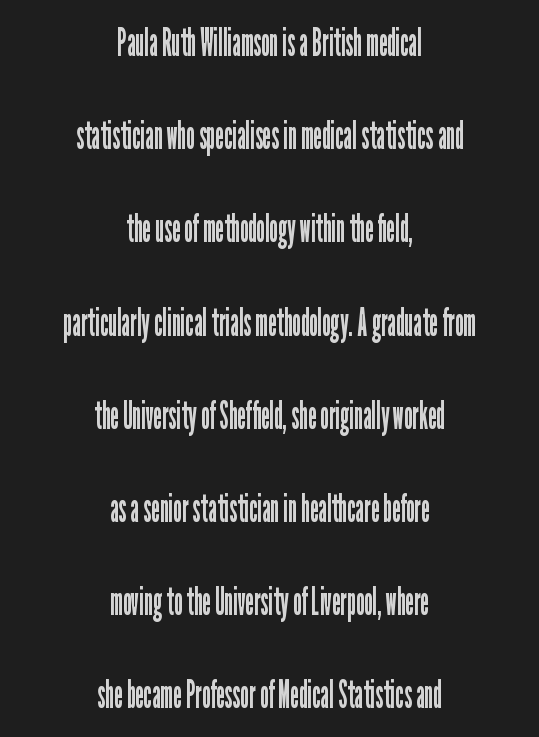
Caption: multi-line text, centered on the measure. Leading: increased. The letters look calm and open, with moderate or lighter stems. Quick note: not italic, upright.
